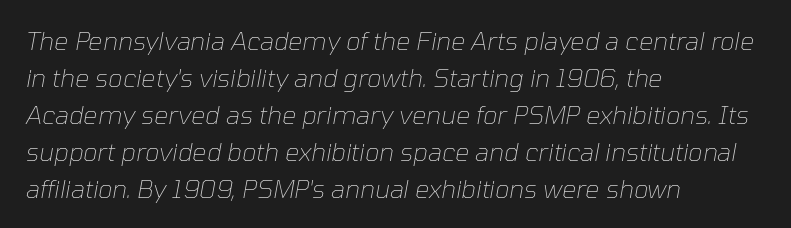
The image shows 25 px text type, italic (leaning right); set left-aligned, normal line spacing (1.48x), normal letter spacing, not underlined.
